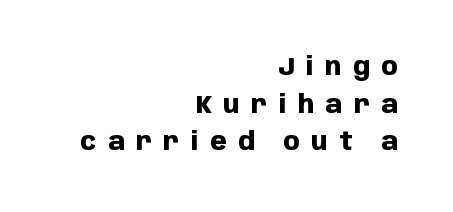
Q: Is the text bold? A: Yes.
Q: Is the text italic (slanted)? A: No, it is upright.
Q: Is the text underlined? A: No.
Q: How is the paragraph aligned? A: Right-aligned.
Q: Is the spacing between letters normal or unusually wide? A: Unusually wide.
Q: Is the spacing between lines tight, normal or loose? A: Normal.
